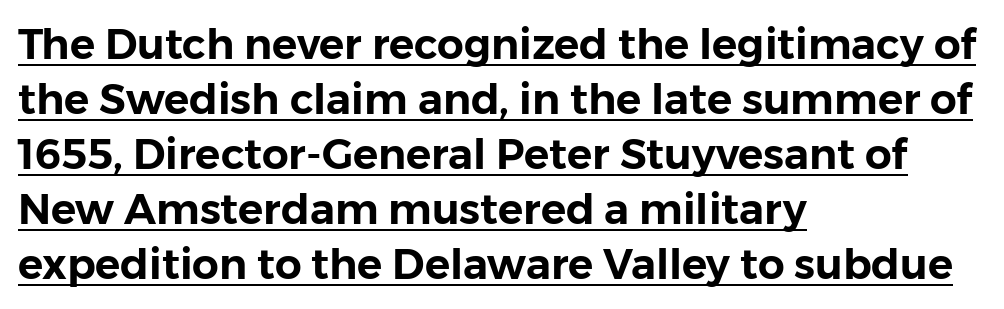
Q: Is the text italic (slanted)? A: No, it is upright.
Q: Is the typeface a serif or a sans-serif typeface? A: Sans-serif.
Q: Is the text underlined? A: Yes.
Q: How is the paragraph aligned? A: Left-aligned.
Q: Is the spacing between letters normal or unusually wide? A: Normal.
Q: Is the spacing between lines tight, normal or loose? A: Normal.
Q: Width (condensed, normal, or wide)? A: Normal.
Q: Stroke contrast? A: Low.
Q: x-height? A: Medium.
Q: Monospaced? A: No.
